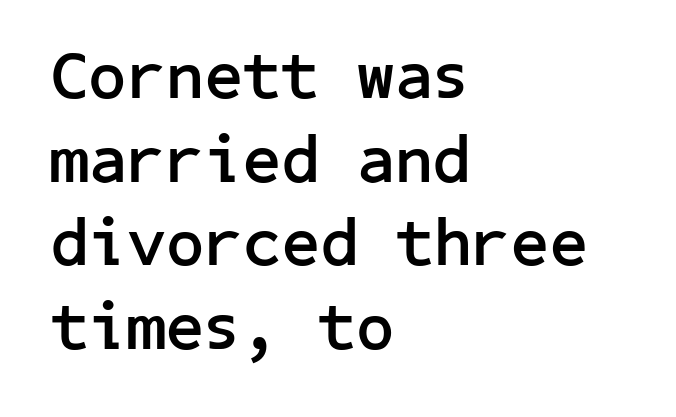
{"serif": "no", "italic": "no", "bold": "yes", "weight": "semibold", "width": "normal", "stroke_contrast": "low", "x_height": "medium", "underline": "no", "align": "left", "line_spacing": "normal", "line_spacing_ratio": 1.25, "letter_spacing": "normal", "letter_spacing_em": 0.0, "glyph_px": 67}
